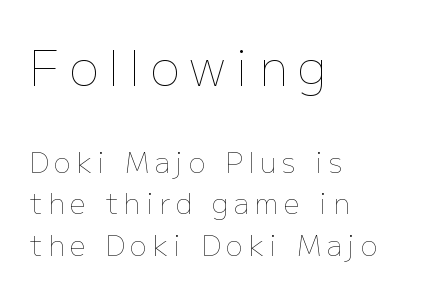
The image shows 49 px thin type, upright; set left-aligned, normal line spacing (1.47x), unusually wide letter spacing (+0.2 em), not underlined; the first (top) block is 1.75x larger; low stroke contrast and a medium x-height.
